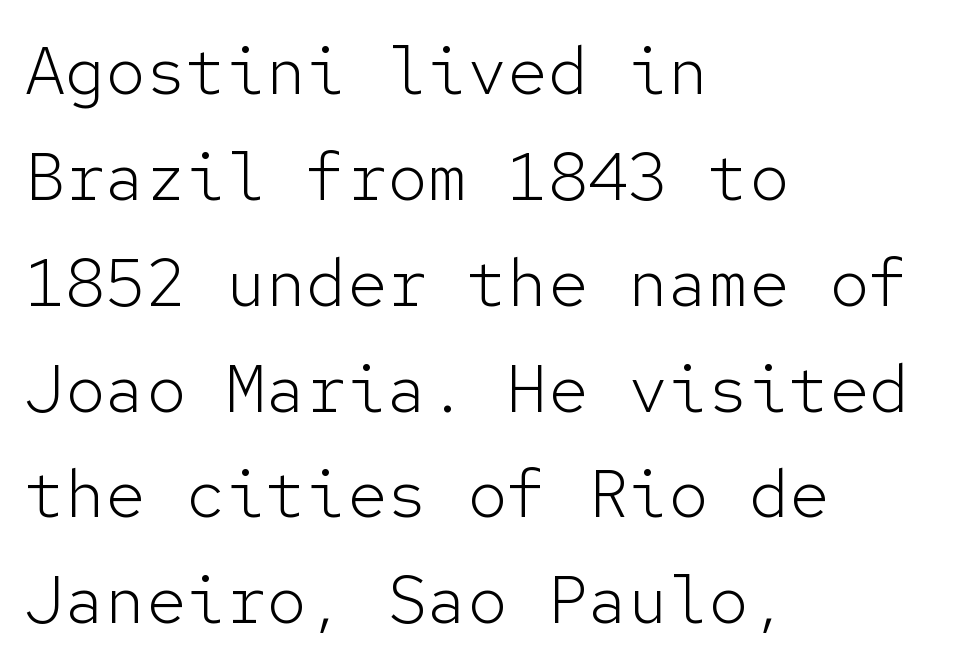
{"serif": "no", "italic": "no", "bold": "no", "weight": "light", "width": "normal", "stroke_contrast": "low", "x_height": "medium", "monospaced": "yes", "underline": "no", "align": "left", "line_spacing": "normal", "line_spacing_ratio": 1.58, "letter_spacing": "normal", "letter_spacing_em": 0.0, "glyph_px": 67}
